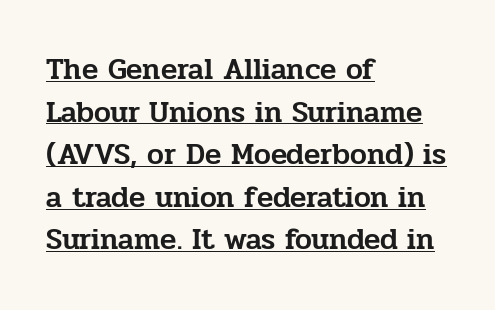
{"serif": "yes", "italic": "no", "width": "normal", "stroke_contrast": "low", "x_height": "medium", "monospaced": "no", "underline": "yes", "align": "left", "line_spacing": "normal", "line_spacing_ratio": 1.42, "letter_spacing": "normal", "letter_spacing_em": 0.0, "glyph_px": 30}
